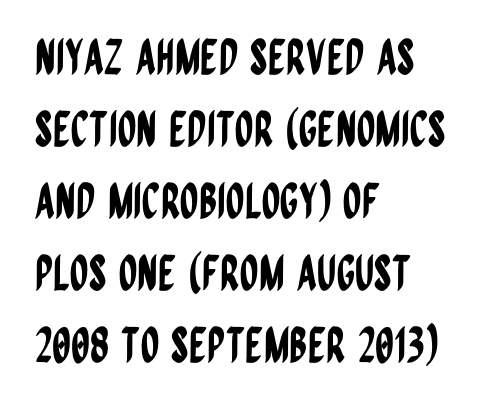
Does the lettering tilt? It doesn't — this is upright. This sample uses plain, unmodified letter spacing. No word sits above an underline. Regarding serifs, this sample does without them. Looks like regular typesetting: each glyph gets only the width it needs.
